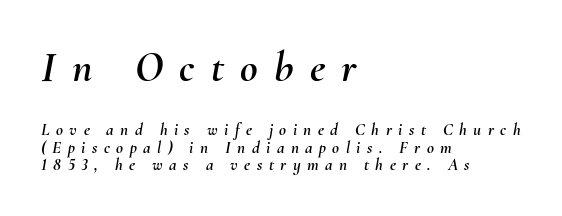
Does the bottom block carry the larger type? No, the top block does. Caption: multi-line text, flush left, ragged right. The words here are not underlined. These lines were composed using italics. The letters advance in unequal steps, a hallmark of proportional type. Honestly, the rows look squashed on top of each other.
